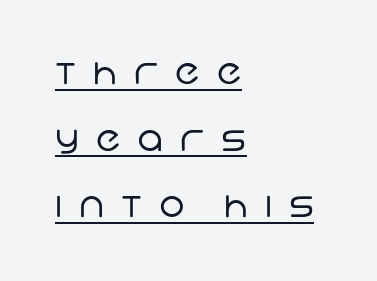
The image shows 36 px regular-weight sans-serif type; set left-aligned, line spacing 1.85x, unusually wide letter spacing (+0.47 em), underlined; low stroke contrast and a large x-height.
